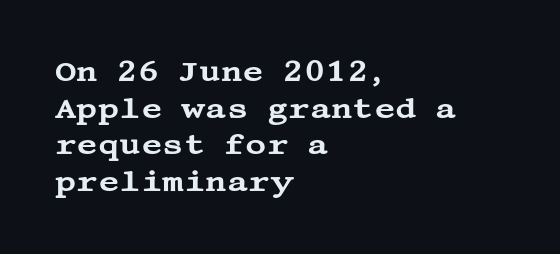
The image shows 29 px wide serif type, upright; set left-aligned, normal line spacing (1.26x), normal letter spacing, not underlined; medium stroke contrast and a large x-height.
